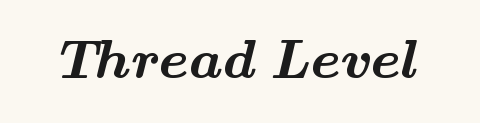
Stroke thickness is high; the sample reads as a true bold. Tracking value appears to be zero — textbook default spacing. Anything drawn beneath the words? Only blank space. The rendering uses natural spacing where letterforms have individual widths. Examine the stroke ends and you'll spot serifs.
